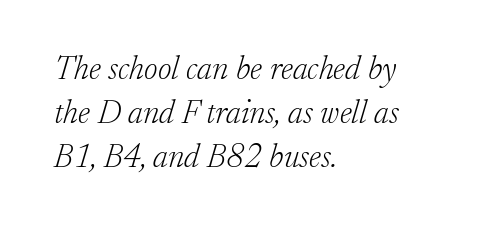
The image shows 33 px light serif type, italic (leaning right); set left-aligned, normal line spacing (1.33x), normal letter spacing, not underlined; low stroke contrast and a small x-height.
